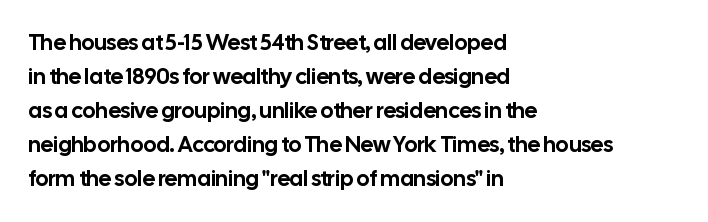
Q: Is the text italic (slanted)? A: No, it is upright.
Q: Is the text underlined? A: No.
Q: How is the paragraph aligned? A: Left-aligned.
Q: Is the spacing between letters normal or unusually wide? A: Normal.
Q: Is the spacing between lines tight, normal or loose? A: Normal.
